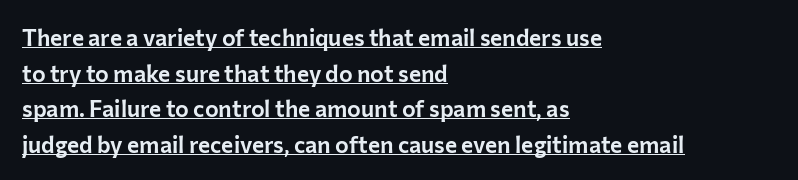
{"italic": "no", "underline": "yes", "align": "left", "line_spacing": "normal", "line_spacing_ratio": 1.55, "letter_spacing": "normal", "letter_spacing_em": 0.0, "glyph_px": 23}
